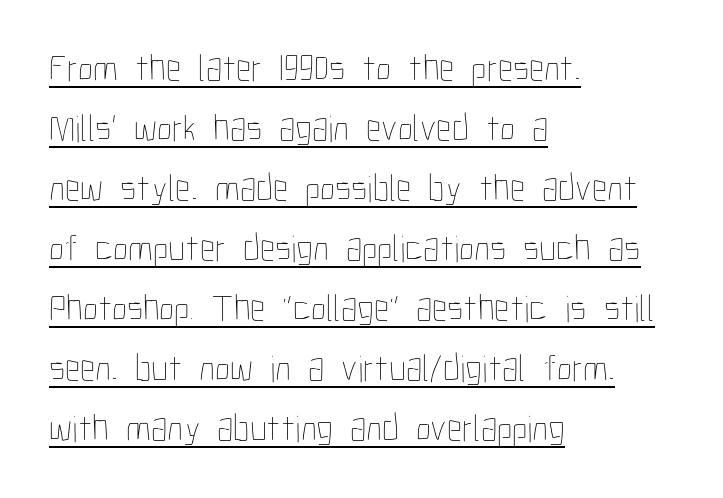
Q: Is the text bold? A: No.
Q: Is the text italic (slanted)? A: No, it is upright.
Q: Is the text underlined? A: Yes.
Q: How is the paragraph aligned? A: Left-aligned.
Q: Is the spacing between letters normal or unusually wide? A: Normal.
Q: Is the spacing between lines tight, normal or loose? A: Normal.
Q: Width (condensed, normal, or wide)? A: Condensed.
Q: Stroke contrast? A: Low.
Q: x-height? A: Medium.
Q: Monospaced? A: No.
